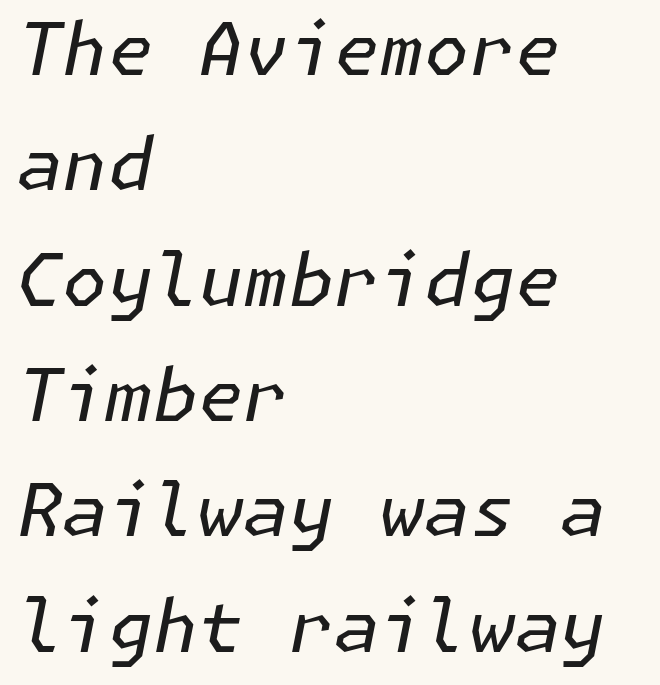
The image shows 73 px regular-weight type, italic (leaning right); set left-aligned, normal line spacing (1.58x), normal letter spacing, not underlined; low stroke contrast and a medium x-height.
